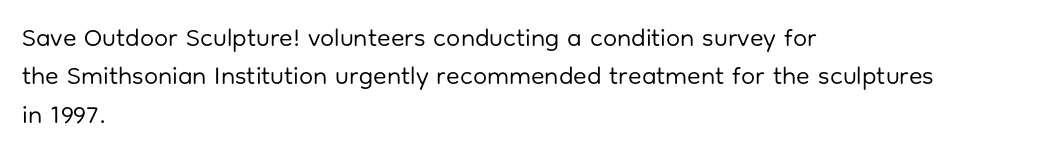
The image shows 25 px text type, upright; set left-aligned, normal line spacing (1.54x), normal letter spacing, not underlined.
